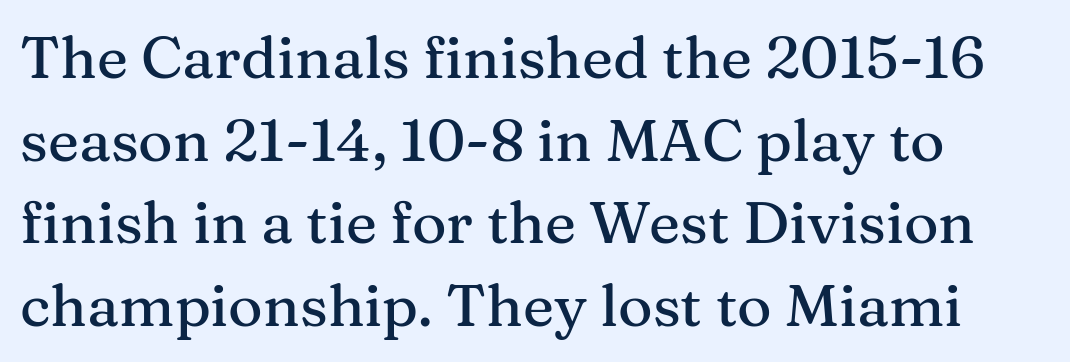
Q: Is the text italic (slanted)? A: No, it is upright.
Q: Is the typeface a serif or a sans-serif typeface? A: Serif.
Q: Is the text underlined? A: No.
Q: How is the paragraph aligned? A: Left-aligned.
Q: Is the spacing between letters normal or unusually wide? A: Normal.
Q: Is the spacing between lines tight, normal or loose? A: Normal.
Q: Width (condensed, normal, or wide)? A: Normal.
Q: Stroke contrast? A: Medium.
Q: x-height? A: Medium.
Q: Monospaced? A: No.
